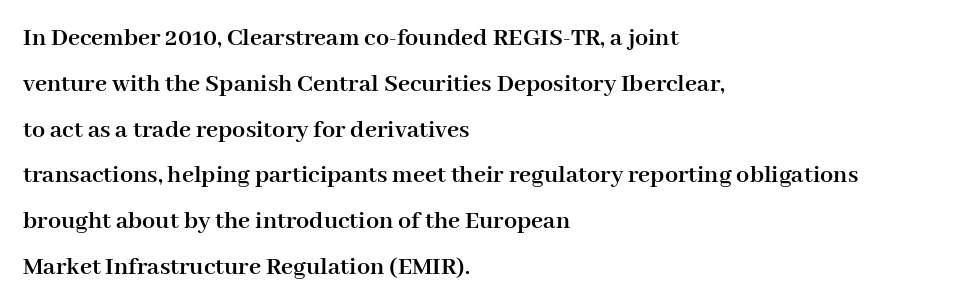
The image shows 26 px bold type, upright; set left-aligned, line spacing 1.76x, normal letter spacing, not underlined.
